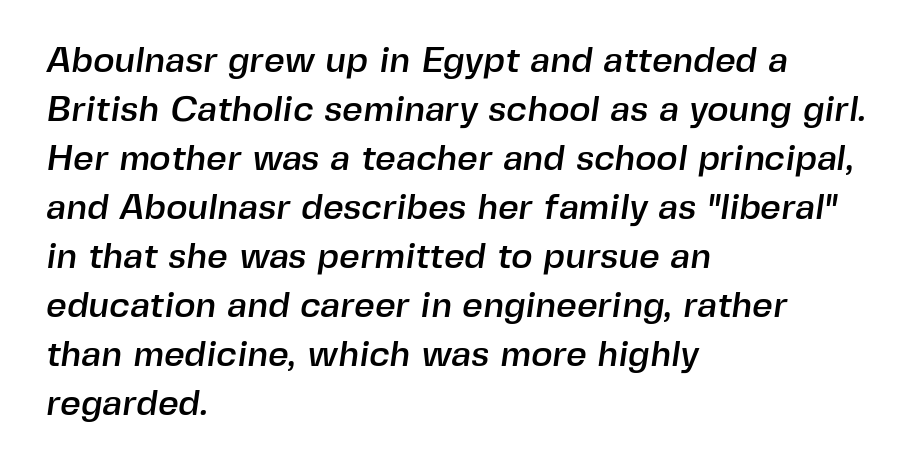
{"serif": "no", "width": "normal", "x_height": "medium", "monospaced": "no", "underline": "no", "align": "left", "line_spacing": "normal", "line_spacing_ratio": 1.36, "letter_spacing": "normal", "letter_spacing_em": 0.0, "glyph_px": 36}
